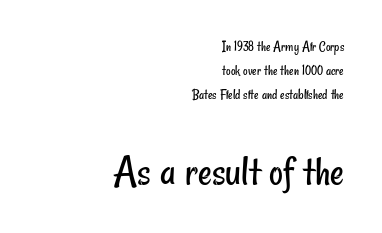
Note: smaller setting up top, larger setting below. No extra ink here — the face is not bold. No feet cap the strokes, marking this as sans-serif type. Words appear dense and cohesive because spacing is normal.
